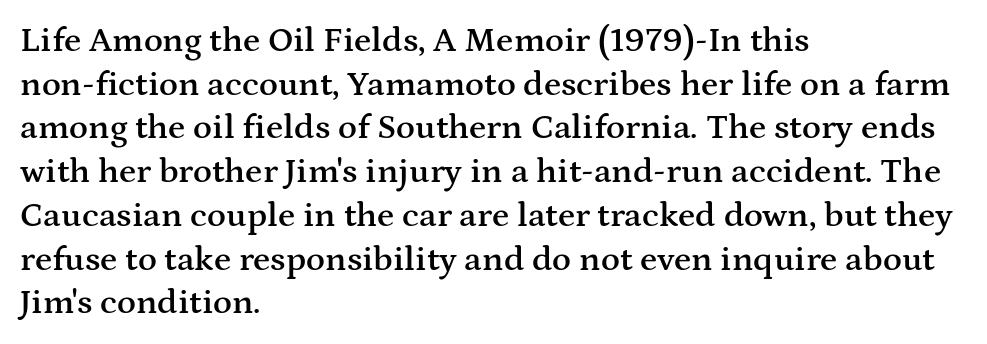
Evenly set lines give the paragraph a standard silhouette. Summary of weight: moderately heavy, a semibold. If you drew a line through each stem, it would be perfectly vertical. Descenders are the only things crossing below the line. In CSS terms this would be text-align: left. You can tell from the footed stems that serif type was used.
